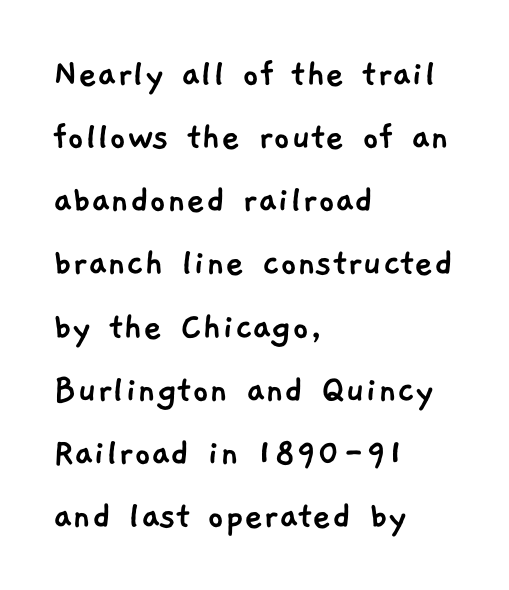
Q: Is the typeface a serif or a sans-serif typeface? A: Sans-serif.
Q: Is the text underlined? A: No.
Q: How is the paragraph aligned? A: Left-aligned.
Q: Is the spacing between letters normal or unusually wide? A: Normal.
Q: Is the spacing between lines tight, normal or loose? A: Normal.
Q: Width (condensed, normal, or wide)? A: Normal.
Q: Stroke contrast? A: Low.
Q: x-height? A: Medium.
Q: Monospaced? A: No.
